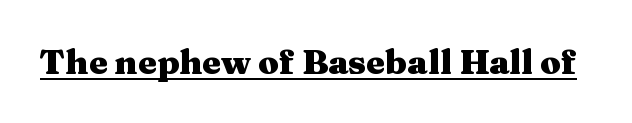
Q: Is the text bold? A: Yes.
Q: Is the text italic (slanted)? A: No, it is upright.
Q: Is the typeface a serif or a sans-serif typeface? A: Serif.
Q: Is the text underlined? A: Yes.
Q: Is the spacing between letters normal or unusually wide? A: Normal.
Q: Width (condensed, normal, or wide)? A: Wide.
Q: Stroke contrast? A: Medium.
Q: x-height? A: Medium.
Q: Monospaced? A: No.
